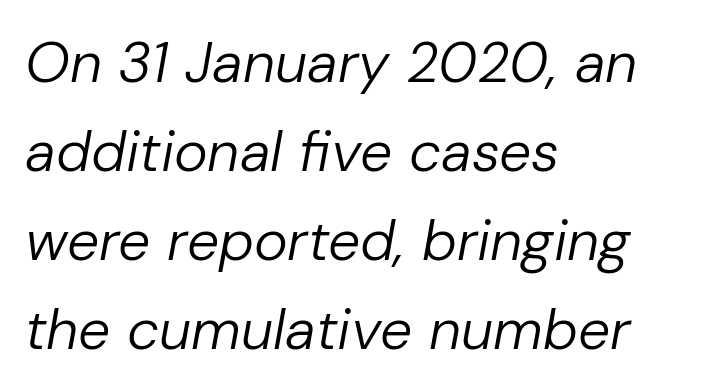
{"italic": "yes", "lean": "right", "slant_degrees": 10, "bold": "no", "weight": "regular", "width": "normal", "stroke_contrast": "low", "x_height": "medium", "monospaced": "no", "underline": "no", "align": "left", "line_spacing": "normal", "line_spacing_ratio": 1.56, "letter_spacing": "normal", "letter_spacing_em": 0.0, "glyph_px": 57}
